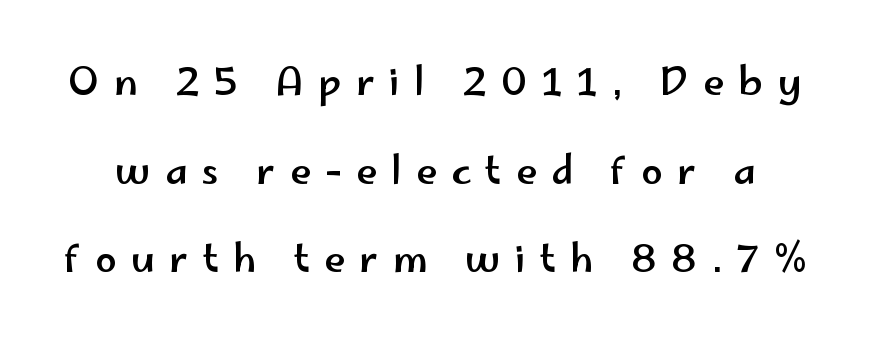
{"serif": "no", "italic": "no", "width": "wide", "stroke_contrast": "low", "x_height": "small", "monospaced": "no", "underline": "no", "line_spacing": "loose", "line_spacing_ratio": 2.33, "letter_spacing": "wide", "letter_spacing_em": 0.38, "glyph_px": 38}
